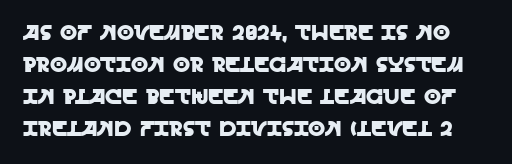
{"italic": "no", "underline": "no", "line_spacing": "normal", "line_spacing_ratio": 1.45, "letter_spacing": "normal", "letter_spacing_em": 0.0, "glyph_px": 22}
